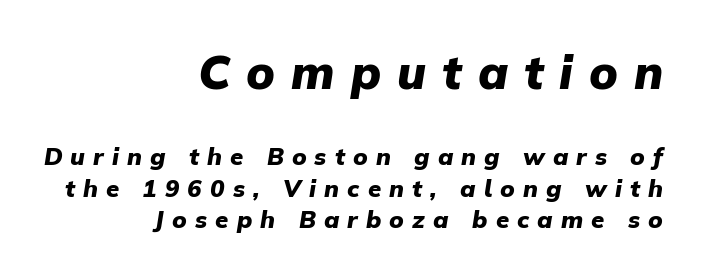
{"italic": "yes", "lean": "right", "slant_degrees": 9, "bold": "yes", "weight": "heavy", "width": "normal", "stroke_contrast": "low", "x_height": "medium", "monospaced": "no", "underline": "no", "align": "right", "line_spacing": "normal", "line_spacing_ratio": 1.31, "letter_spacing": "wide", "letter_spacing_em": 0.34, "larger_block": "first", "size_ratio": 1.96, "glyph_px": 47}
